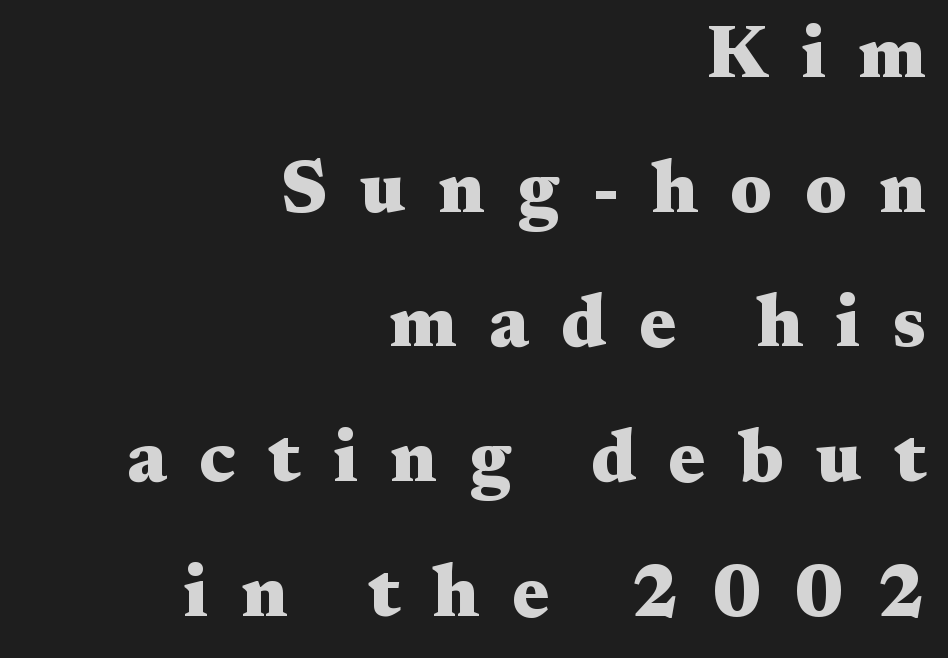
Q: Is the text bold? A: Yes.
Q: Is the text italic (slanted)? A: No, it is upright.
Q: Is the typeface a serif or a sans-serif typeface? A: Serif.
Q: Is the text underlined? A: No.
Q: How is the paragraph aligned? A: Right-aligned.
Q: Is the spacing between letters normal or unusually wide? A: Unusually wide.
Q: Width (condensed, normal, or wide)? A: Wide.
Q: Stroke contrast? A: Medium.
Q: x-height? A: Medium.
Q: Monospaced? A: No.
